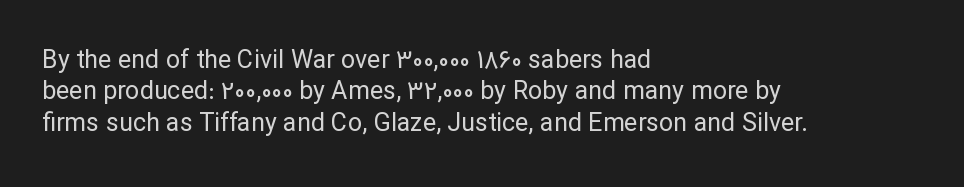
Q: Is the text bold? A: No.
Q: Is the text italic (slanted)? A: No, it is upright.
Q: Is the text underlined? A: No.
Q: How is the paragraph aligned? A: Left-aligned.
Q: Is the spacing between letters normal or unusually wide? A: Normal.
Q: Is the spacing between lines tight, normal or loose? A: Normal.
